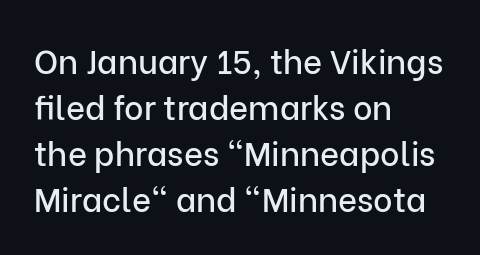
The image shows 33 px sans-serif type, upright; set left-aligned, normal line spacing (1.39x), normal letter spacing, not underlined; low stroke contrast and a medium x-height.
